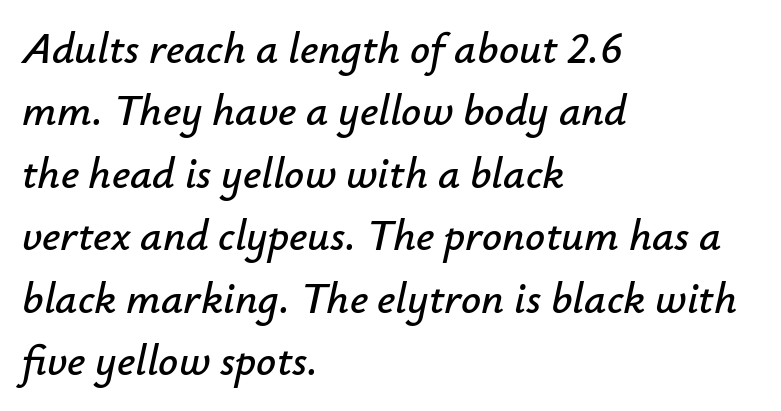
{"italic": "yes", "lean": "right", "slant_degrees": 12, "width": "normal", "stroke_contrast": "low", "x_height": "small", "monospaced": "no", "underline": "no", "align": "left", "line_spacing": "normal", "line_spacing_ratio": 1.42, "letter_spacing": "normal", "letter_spacing_em": 0.0, "glyph_px": 44}
